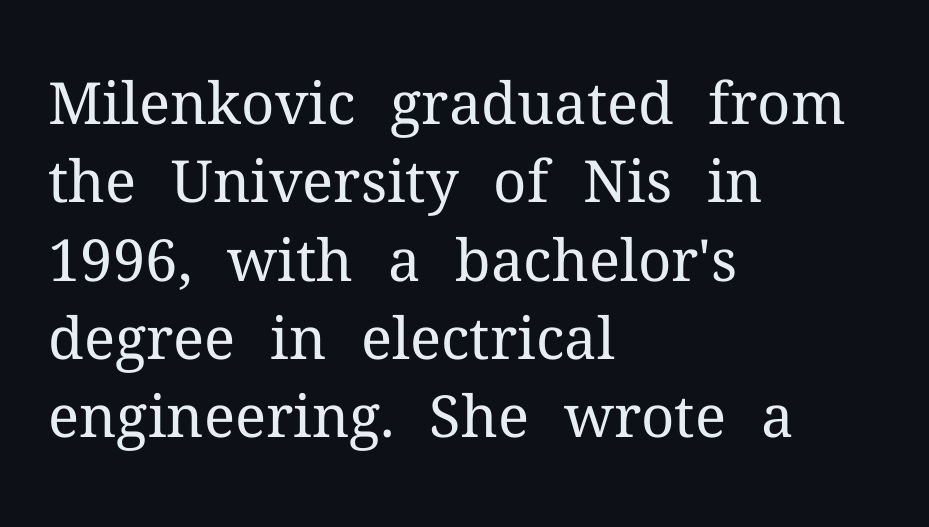
The image shows 58 px regular-weight serif type, upright; set left-aligned, normal line spacing (1.35x), normal letter spacing, not underlined; medium stroke contrast and a medium x-height.
